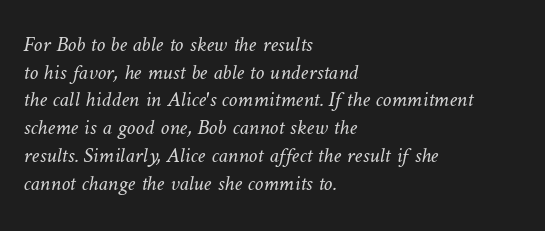
The paragraph has a hard left edge and a soft right edge. The face used here is rendered with its standard letterfit. Heaviness? Minimal to ordinary, like unemphasized prose. The foot of each line stays bare and open.
